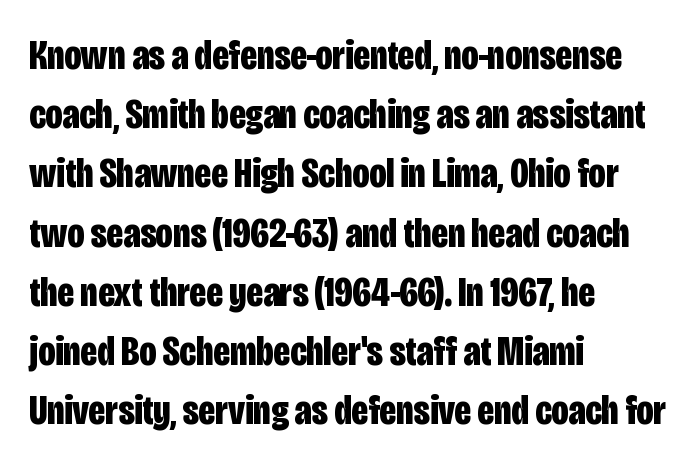
{"serif": "no", "italic": "no", "bold": "yes", "weight": "bold", "width": "condensed", "stroke_contrast": "low", "x_height": "large", "monospaced": "no", "underline": "no", "align": "left", "line_spacing": "normal", "line_spacing_ratio": 1.41, "letter_spacing": "normal", "letter_spacing_em": 0.0, "glyph_px": 42}
